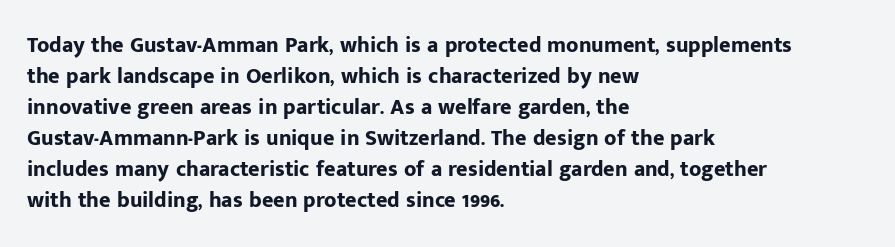
Q: Is the text bold? A: Yes.
Q: Is the text italic (slanted)? A: No, it is upright.
Q: Is the text underlined? A: No.
Q: How is the paragraph aligned? A: Left-aligned.
Q: Is the spacing between letters normal or unusually wide? A: Normal.
Q: Is the spacing between lines tight, normal or loose? A: Normal.
